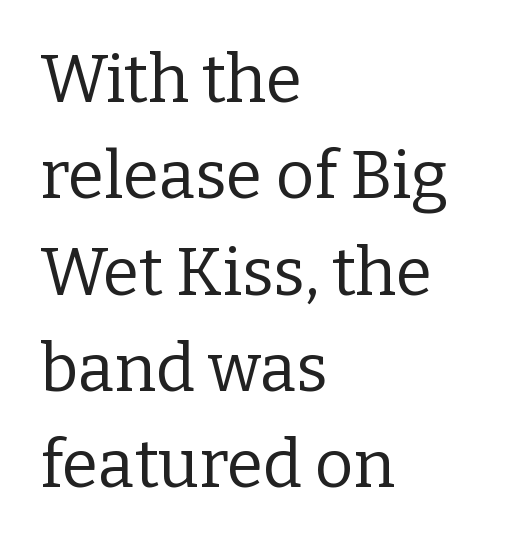
The image shows 66 px regular-weight serif type, upright; set left-aligned, normal line spacing (1.46x), normal letter spacing, not underlined; low stroke contrast and a medium x-height.
